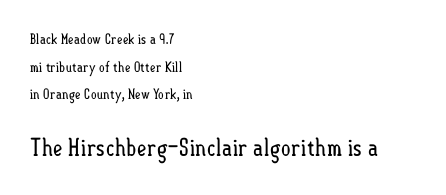
The image shows 24 px text type, upright; set left-aligned, loose line spacing (1.97x), normal letter spacing, not underlined; the second (bottom) block is 1.71x larger.
